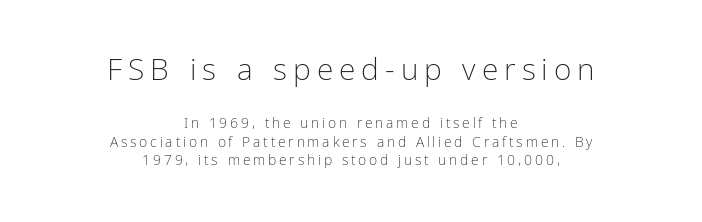
The image shows 30 px light, condensed sans-serif type, upright; set centered, normal line spacing (1.33x), unusually wide letter spacing (+0.2 em), not underlined; the first (top) block is 2.14x larger; low stroke contrast and a medium x-height.
